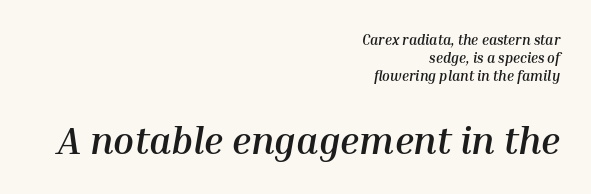
Q: Is the text bold? A: Yes.
Q: Is the text italic (slanted)? A: Yes, it leans right by about 10 degrees.
Q: Is the text underlined? A: No.
Q: How is the paragraph aligned? A: Right-aligned.
Q: Is the spacing between letters normal or unusually wide? A: Normal.
Q: Is the spacing between lines tight, normal or loose? A: Normal.
Q: Which block of text is set in a larger size, the first (top) or the second (bottom)? A: The second (bottom) one.
Q: Width (condensed, normal, or wide)? A: Normal.
Q: Stroke contrast? A: Medium.
Q: x-height? A: Medium.
Q: Monospaced? A: No.
